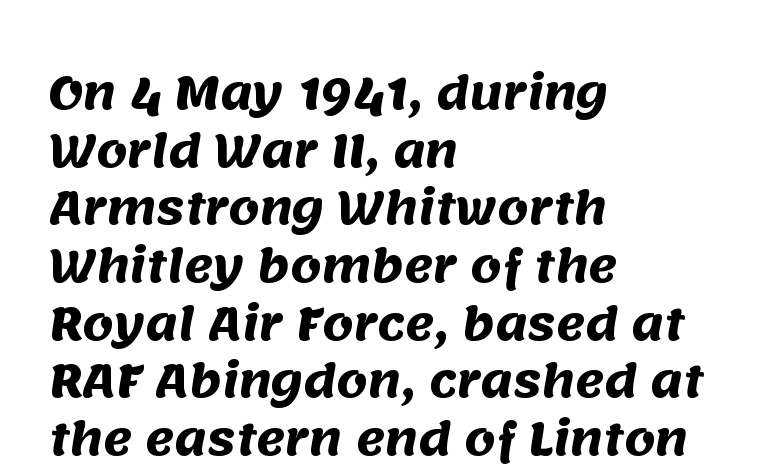
Q: Is the text bold? A: Yes.
Q: Is the typeface a serif or a sans-serif typeface? A: Sans-serif.
Q: Is the text underlined? A: No.
Q: How is the paragraph aligned? A: Left-aligned.
Q: Is the spacing between letters normal or unusually wide? A: Normal.
Q: Is the spacing between lines tight, normal or loose? A: Normal.
Q: Width (condensed, normal, or wide)? A: Normal.
Q: Stroke contrast? A: Medium.
Q: x-height? A: Large.
Q: Monospaced? A: No.
